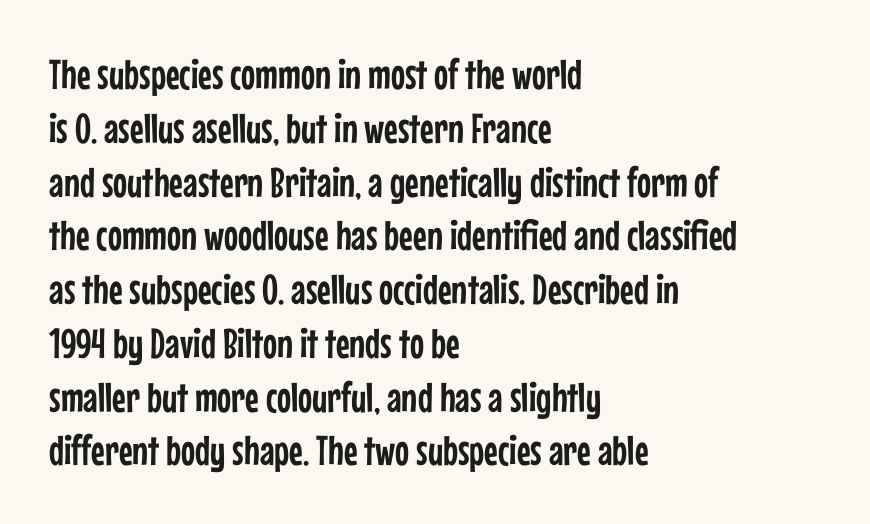
Q: Is the text italic (slanted)? A: No, it is upright.
Q: Is the typeface a serif or a sans-serif typeface? A: Sans-serif.
Q: Is the text underlined? A: No.
Q: How is the paragraph aligned? A: Left-aligned.
Q: Is the spacing between letters normal or unusually wide? A: Normal.
Q: Is the spacing between lines tight, normal or loose? A: Normal.
Q: Width (condensed, normal, or wide)? A: Condensed.
Q: Stroke contrast? A: Low.
Q: x-height? A: Medium.
Q: Monospaced? A: No.
